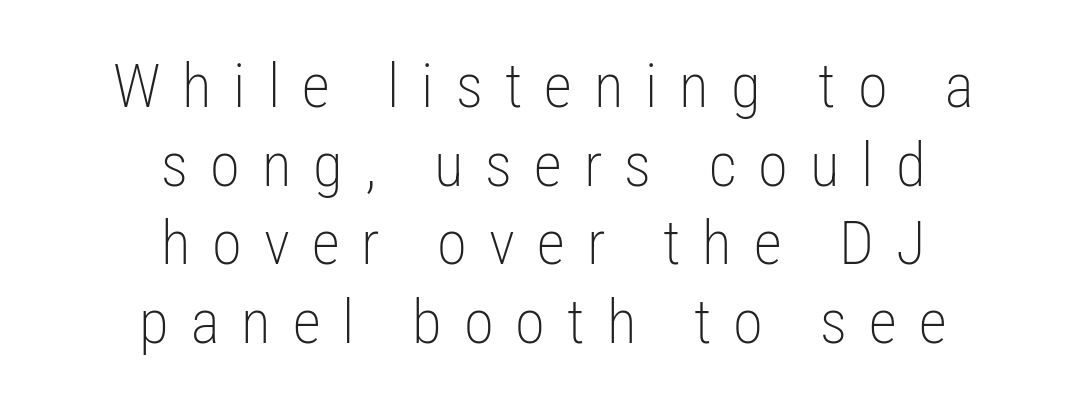
Q: Is the text bold? A: No.
Q: Is the text italic (slanted)? A: No, it is upright.
Q: Is the typeface a serif or a sans-serif typeface? A: Sans-serif.
Q: Is the text underlined? A: No.
Q: How is the paragraph aligned? A: Centered.
Q: Is the spacing between letters normal or unusually wide? A: Unusually wide.
Q: Is the spacing between lines tight, normal or loose? A: Normal.
Q: Width (condensed, normal, or wide)? A: Condensed.
Q: Stroke contrast? A: Low.
Q: x-height? A: Medium.
Q: Monospaced? A: No.
